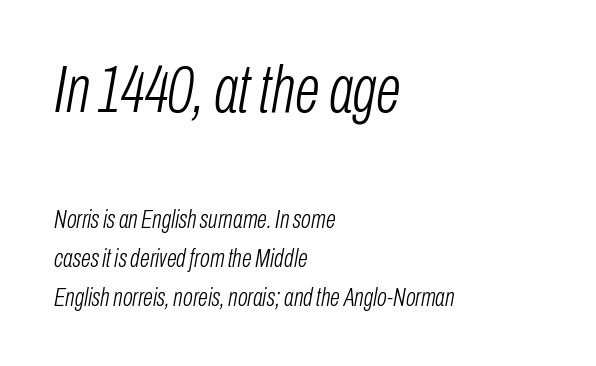
This rendering features lettering with no underline. The font sits on the lighter half of the weight spectrum, regular included. The rendering uses natural spacing where letterforms have individual widths. The upper block of text is set noticeably larger than the block beneath it. The line-height multiplier appears to be the usual default.
